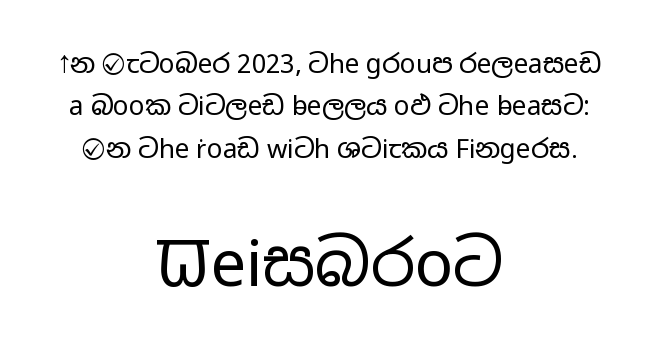
Q: Is the text bold? A: No.
Q: Is the text italic (slanted)? A: No, it is upright.
Q: Is the typeface a serif or a sans-serif typeface? A: Sans-serif.
Q: Is the text underlined? A: No.
Q: How is the paragraph aligned? A: Centered.
Q: Is the spacing between letters normal or unusually wide? A: Normal.
Q: Is the spacing between lines tight, normal or loose? A: Normal.
Q: Which block of text is set in a larger size, the first (top) or the second (bottom)? A: The second (bottom) one.
Q: Width (condensed, normal, or wide)? A: Wide.
Q: Stroke contrast? A: Low.
Q: x-height? A: Medium.
Q: Monospaced? A: No.
